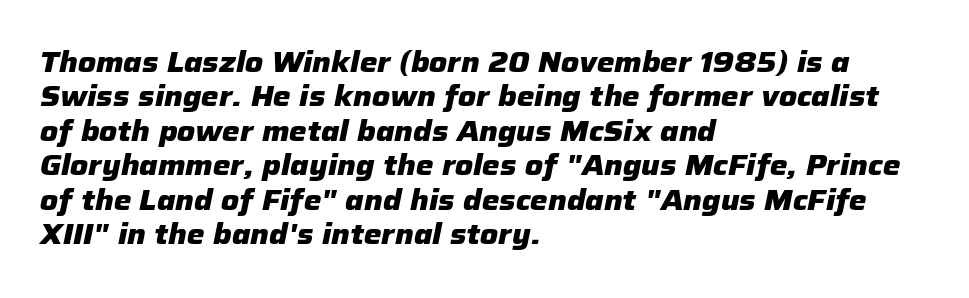
Note the varied advance widths — an 'i' is clearly narrower than an 'm'. A bare baseline throughout the passage. Alignment: flush left. The face used here has the dense, thick strokes of a bold. This sample uses plain, unmodified letter spacing.
